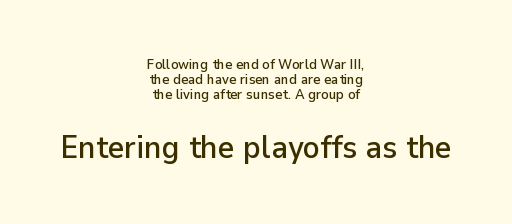
A typesetter would mark this as roman, not italic. Short note: letters normally spaced. In terms of letterform style, serifs are entirely absent. The glyphs are unaccompanied by any horizontal stroke below them. Notice how the passage keeps no hard edge, just a central spine.
